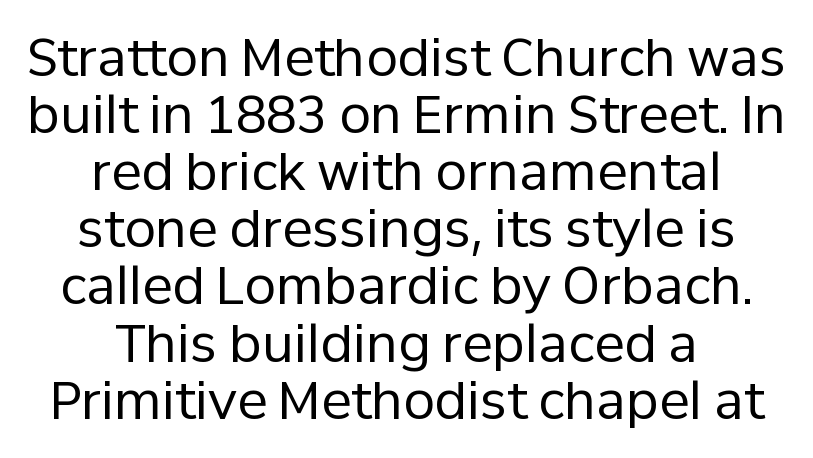
{"serif": "no", "italic": "no", "bold": "no", "weight": "regular", "width": "normal", "stroke_contrast": "low", "x_height": "medium", "monospaced": "no", "underline": "no", "align": "center", "line_spacing": "tight", "line_spacing_ratio": 1.12, "letter_spacing": "normal", "letter_spacing_em": 0.0, "glyph_px": 51}
